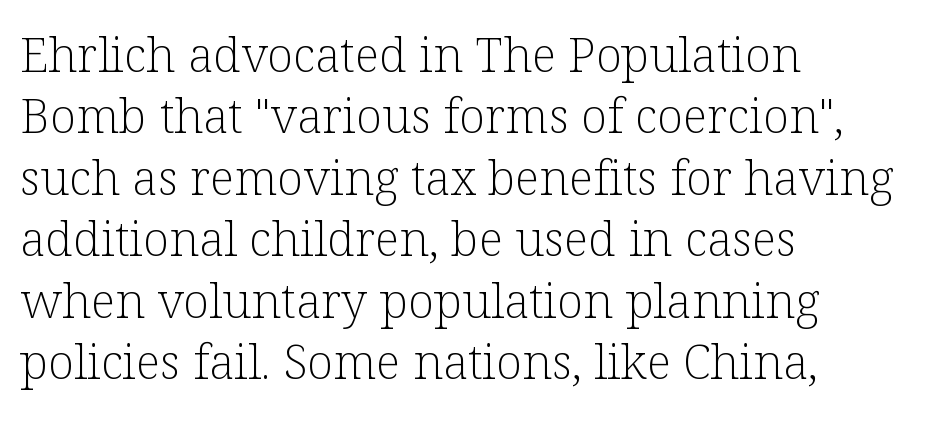
Q: Is the text bold? A: No.
Q: Is the text italic (slanted)? A: No, it is upright.
Q: Is the typeface a serif or a sans-serif typeface? A: Serif.
Q: Is the text underlined? A: No.
Q: How is the paragraph aligned? A: Left-aligned.
Q: Is the spacing between letters normal or unusually wide? A: Normal.
Q: Is the spacing between lines tight, normal or loose? A: Normal.
Q: Width (condensed, normal, or wide)? A: Normal.
Q: Stroke contrast? A: Low.
Q: x-height? A: Medium.
Q: Monospaced? A: No.
